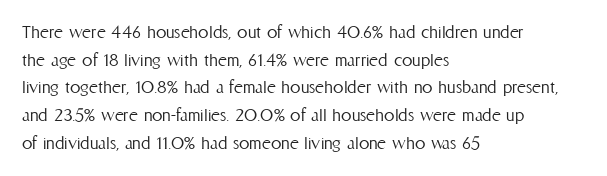
Q: Is the text bold? A: No.
Q: Is the text italic (slanted)? A: No, it is upright.
Q: Is the text underlined? A: No.
Q: How is the paragraph aligned? A: Left-aligned.
Q: Is the spacing between letters normal or unusually wide? A: Normal.
Q: Is the spacing between lines tight, normal or loose? A: Normal.
